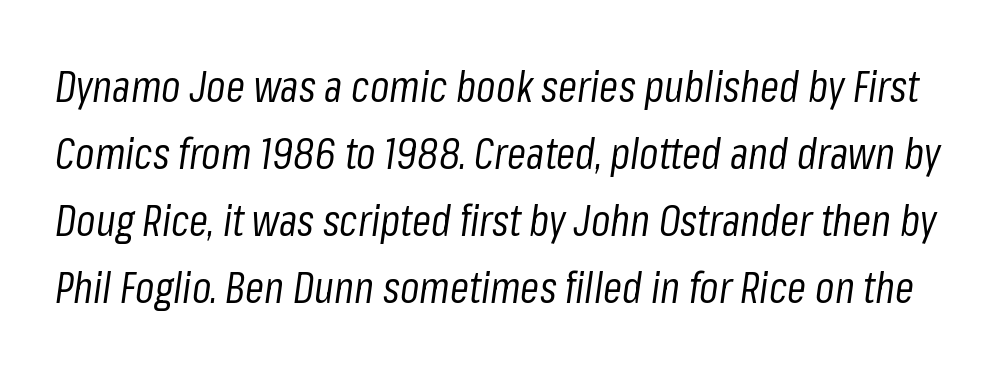
Q: Is the text bold? A: No.
Q: Is the text italic (slanted)? A: Yes, it leans right by about 8 degrees.
Q: Is the text underlined? A: No.
Q: Is the spacing between letters normal or unusually wide? A: Normal.
Q: Is the spacing between lines tight, normal or loose? A: Normal.
Q: Width (condensed, normal, or wide)? A: Condensed.
Q: Stroke contrast? A: Low.
Q: x-height? A: Medium.
Q: Monospaced? A: No.
